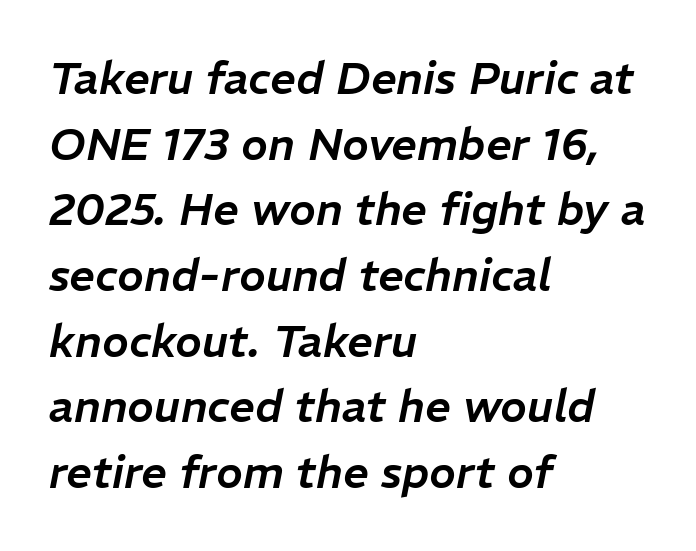
{"italic": "yes", "lean": "right", "slant_degrees": 11, "width": "normal", "stroke_contrast": "low", "x_height": "medium", "monospaced": "no", "underline": "no", "align": "left", "line_spacing": "normal", "line_spacing_ratio": 1.46, "letter_spacing": "normal", "letter_spacing_em": 0.0, "glyph_px": 45}
